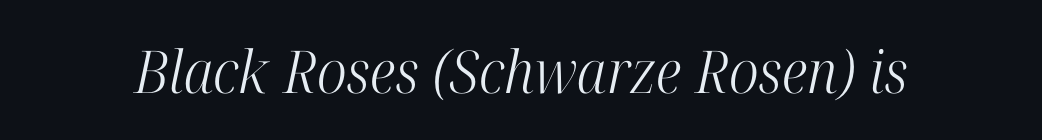
Q: Is the text bold? A: No.
Q: Is the text italic (slanted)? A: Yes, it leans right by about 12 degrees.
Q: Is the typeface a serif or a sans-serif typeface? A: Serif.
Q: Is the text underlined? A: No.
Q: Is the spacing between letters normal or unusually wide? A: Normal.
Q: Width (condensed, normal, or wide)? A: Condensed.
Q: Stroke contrast? A: High.
Q: x-height? A: Medium.
Q: Monospaced? A: No.
